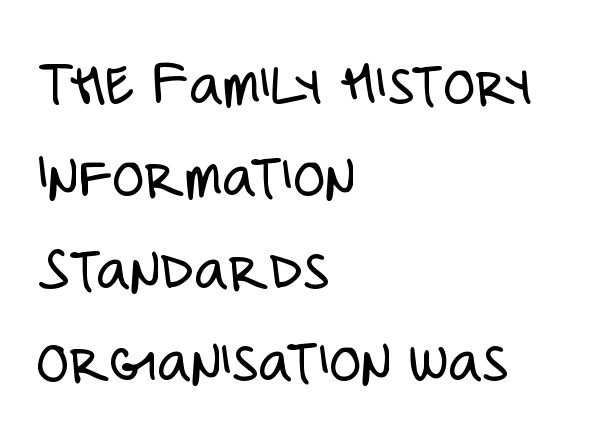
Q: Is the text bold? A: No.
Q: Is the text italic (slanted)? A: No, it is upright.
Q: Is the typeface a serif or a sans-serif typeface? A: Sans-serif.
Q: Is the text underlined? A: No.
Q: How is the paragraph aligned? A: Left-aligned.
Q: Is the spacing between letters normal or unusually wide? A: Normal.
Q: Is the spacing between lines tight, normal or loose? A: Normal.
Q: Width (condensed, normal, or wide)? A: Condensed.
Q: Stroke contrast? A: Low.
Q: x-height? A: Large.
Q: Monospaced? A: No.
